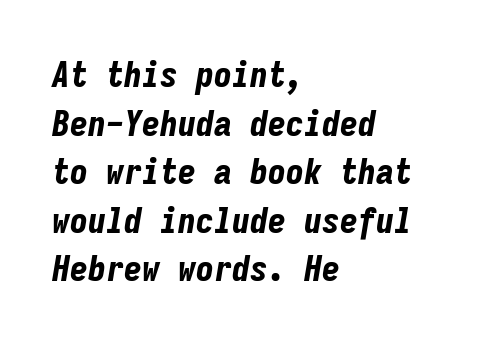
{"italic": "yes", "lean": "right", "slant_degrees": 9, "bold": "yes", "weight": "bold", "width": "condensed", "stroke_contrast": "low", "x_height": "medium", "monospaced": "yes", "underline": "no", "align": "left", "line_spacing": "normal", "line_spacing_ratio": 1.35, "letter_spacing": "normal", "letter_spacing_em": 0.0, "glyph_px": 36}
